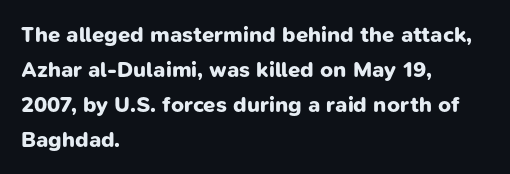
Q: Is the text bold? A: Yes.
Q: Is the text underlined? A: No.
Q: How is the paragraph aligned? A: Left-aligned.
Q: Is the spacing between letters normal or unusually wide? A: Normal.
Q: Is the spacing between lines tight, normal or loose? A: Normal.
